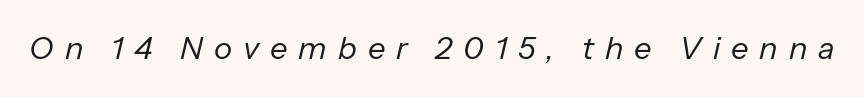
The image shows 31 px regular-weight type, italic (leaning right); set unusually wide letter spacing (+0.35 em), not underlined; low stroke contrast and a medium x-height.
